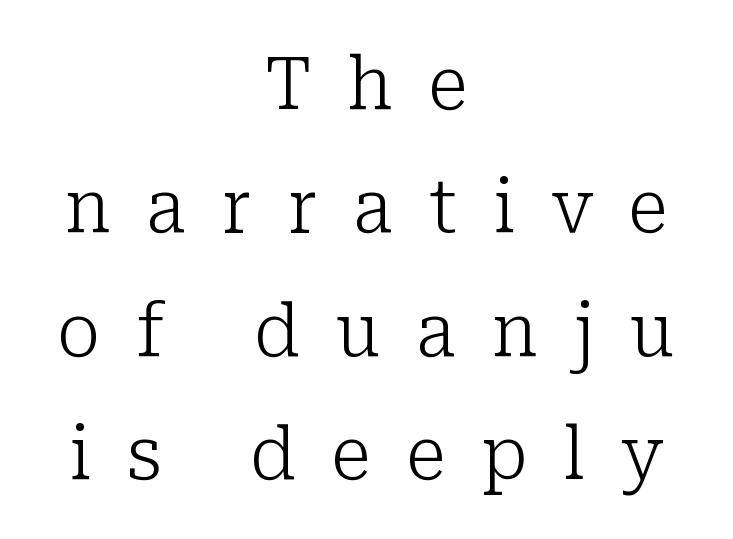
{"serif": "yes", "italic": "no", "bold": "no", "weight": "light", "width": "normal", "stroke_contrast": "low", "x_height": "medium", "monospaced": "no", "underline": "no", "align": "center", "line_spacing": "normal", "line_spacing_ratio": 1.69, "letter_spacing": "wide", "letter_spacing_em": 0.49, "glyph_px": 73}
